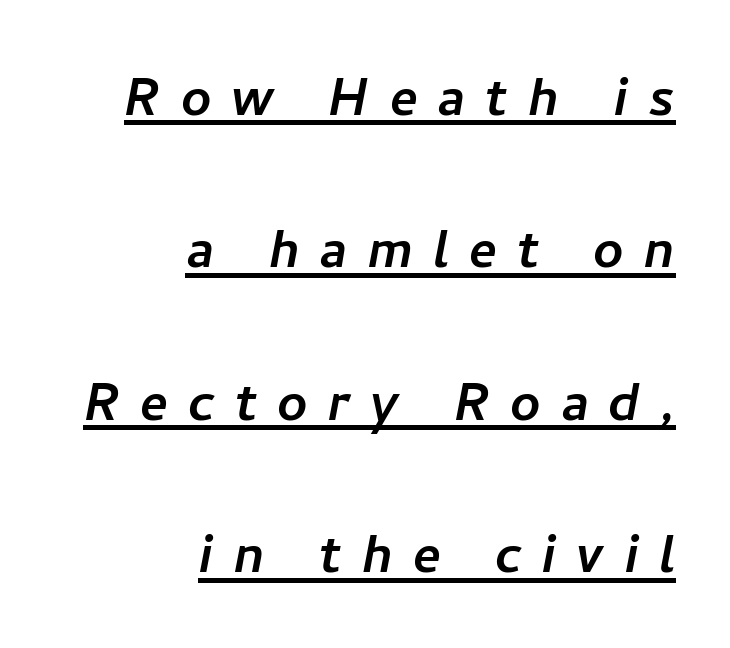
{"serif": "no", "width": "normal", "stroke_contrast": "low", "x_height": "medium", "monospaced": "no", "underline": "yes", "align": "right", "line_spacing": "loose", "line_spacing_ratio": 2.31, "letter_spacing": "wide", "letter_spacing_em": 0.3, "glyph_px": 66}
